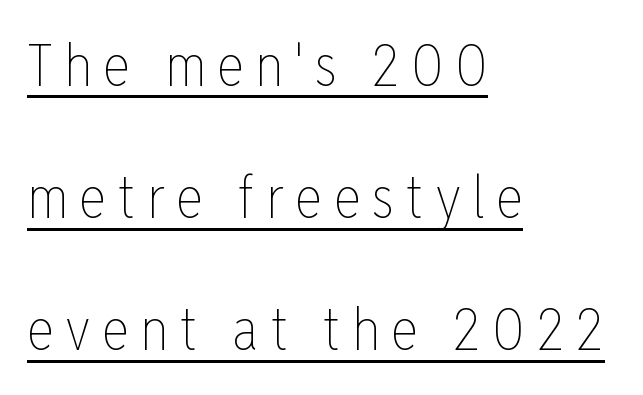
Q: Is the text bold? A: No.
Q: Is the text italic (slanted)? A: No, it is upright.
Q: Is the text underlined? A: Yes.
Q: How is the paragraph aligned? A: Left-aligned.
Q: Is the spacing between lines tight, normal or loose? A: Loose.
Q: Width (condensed, normal, or wide)? A: Condensed.
Q: Stroke contrast? A: Low.
Q: x-height? A: Medium.
Q: Monospaced? A: No.
